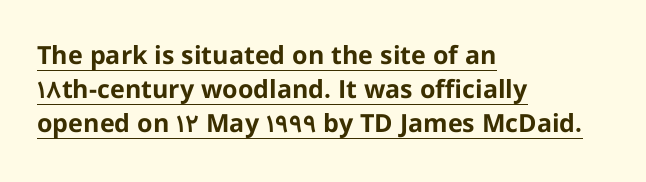
The image shows 25 px bold type, upright; set left-aligned, normal line spacing (1.36x), normal letter spacing, underlined.
